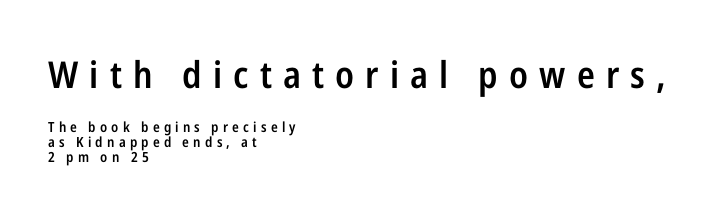
Q: Is the text bold? A: Semi-bold.
Q: Is the text italic (slanted)? A: No, it is upright.
Q: Is the typeface a serif or a sans-serif typeface? A: Sans-serif.
Q: Is the text underlined? A: No.
Q: How is the paragraph aligned? A: Left-aligned.
Q: Is the spacing between letters normal or unusually wide? A: Unusually wide.
Q: Is the spacing between lines tight, normal or loose? A: Tight.
Q: Which block of text is set in a larger size, the first (top) or the second (bottom)? A: The first (top) one.
Q: Width (condensed, normal, or wide)? A: Condensed.
Q: Stroke contrast? A: Low.
Q: x-height? A: Medium.
Q: Monospaced? A: No.
